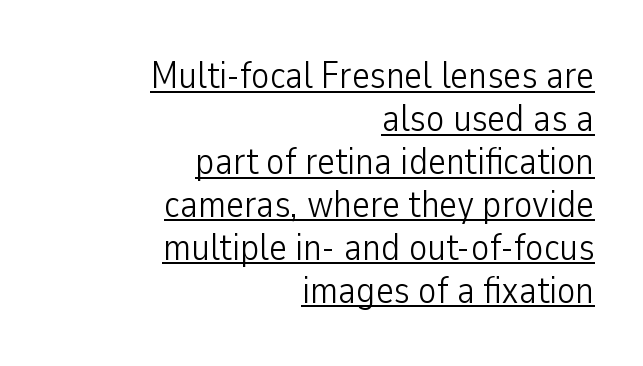
Q: Is the text bold? A: No.
Q: Is the text italic (slanted)? A: No, it is upright.
Q: Is the typeface a serif or a sans-serif typeface? A: Sans-serif.
Q: Is the text underlined? A: Yes.
Q: How is the paragraph aligned? A: Right-aligned.
Q: Is the spacing between letters normal or unusually wide? A: Normal.
Q: Is the spacing between lines tight, normal or loose? A: Tight.
Q: Width (condensed, normal, or wide)? A: Condensed.
Q: Stroke contrast? A: Low.
Q: x-height? A: Medium.
Q: Monospaced? A: No.
